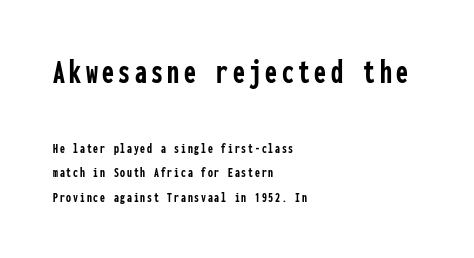
The typography opts for an upright posture over an oblique one. This sample has the even, mechanical cadence of fixed-width lettering. The letters in the upper block stand taller than those in the block below. Typographic density is high because the face is bold. Leftover space on each line is placed entirely after the last word.
